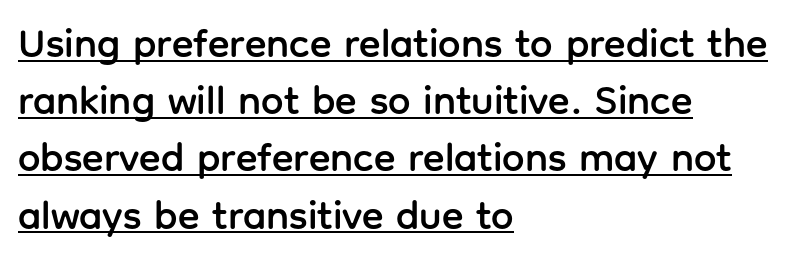
{"serif": "no", "italic": "no", "width": "normal", "stroke_contrast": "low", "x_height": "medium", "monospaced": "no", "underline": "yes", "align": "left", "line_spacing": "normal", "line_spacing_ratio": 1.43, "letter_spacing": "normal", "letter_spacing_em": 0.0, "glyph_px": 40}
